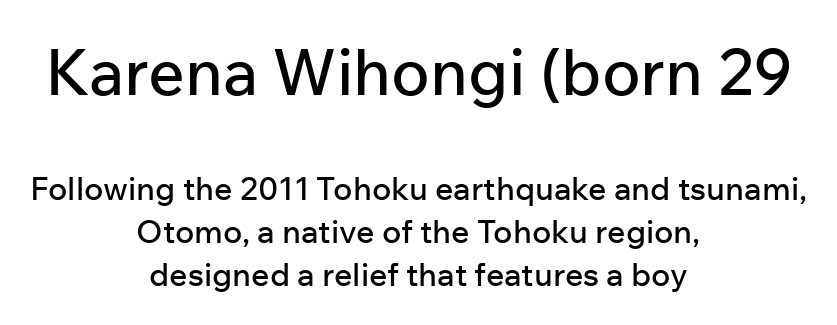
Q: Is the text italic (slanted)? A: No, it is upright.
Q: Is the typeface a serif or a sans-serif typeface? A: Sans-serif.
Q: Is the text underlined? A: No.
Q: How is the paragraph aligned? A: Centered.
Q: Is the spacing between letters normal or unusually wide? A: Normal.
Q: Is the spacing between lines tight, normal or loose? A: Normal.
Q: Which block of text is set in a larger size, the first (top) or the second (bottom)? A: The first (top) one.
Q: Width (condensed, normal, or wide)? A: Normal.
Q: Stroke contrast? A: Low.
Q: x-height? A: Medium.
Q: Monospaced? A: No.
